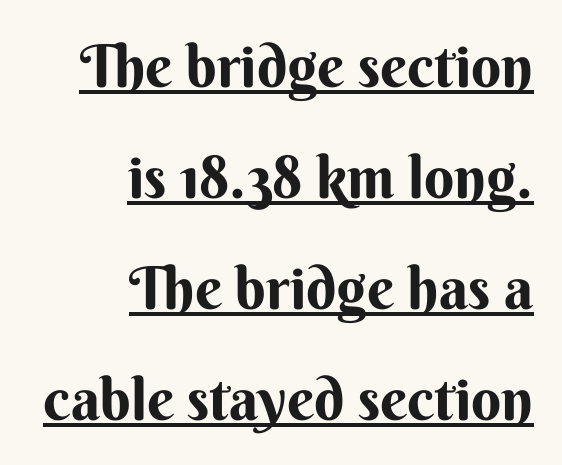
The image shows 59 px sans-serif type, upright; set right-aligned, line spacing 1.88x, normal letter spacing, underlined; medium stroke contrast and a small x-height.
